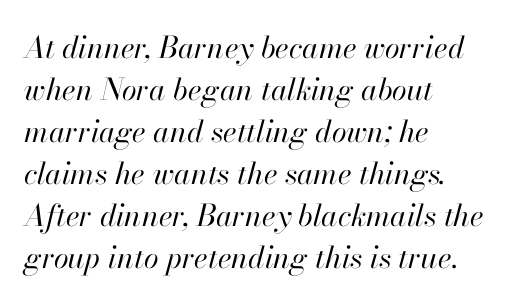
The image shows 30 px regular-weight type, italic (leaning right); set left-aligned, normal line spacing (1.4x), normal letter spacing, not underlined; high stroke contrast and a small x-height.
